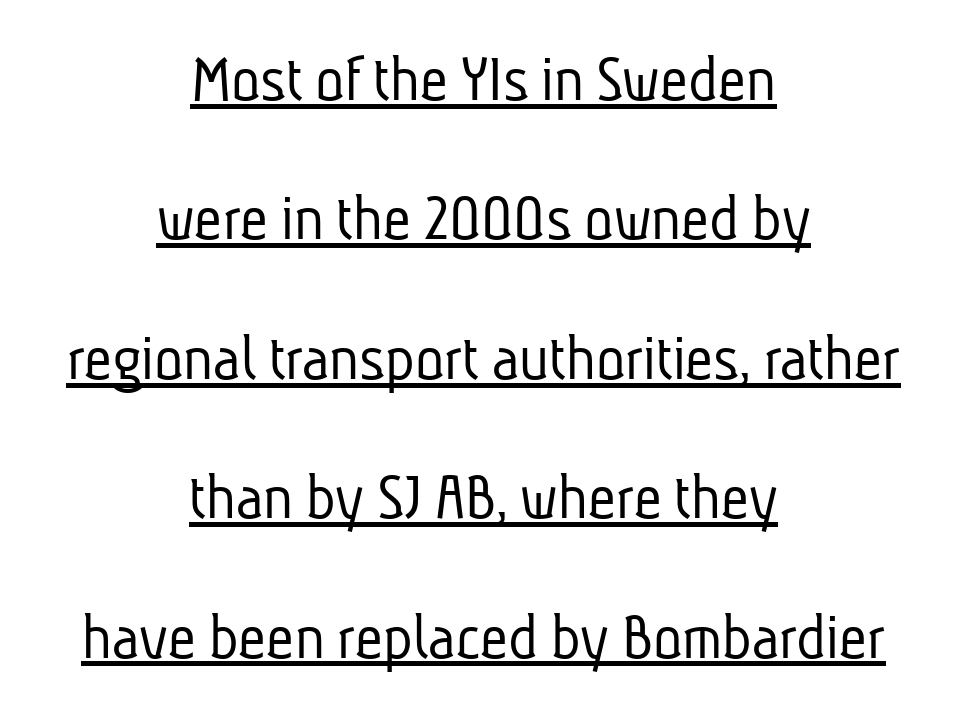
The image shows 68 px light, condensed sans-serif type; set centered, loose line spacing (2.05x), normal letter spacing, underlined; low stroke contrast and a medium x-height.
